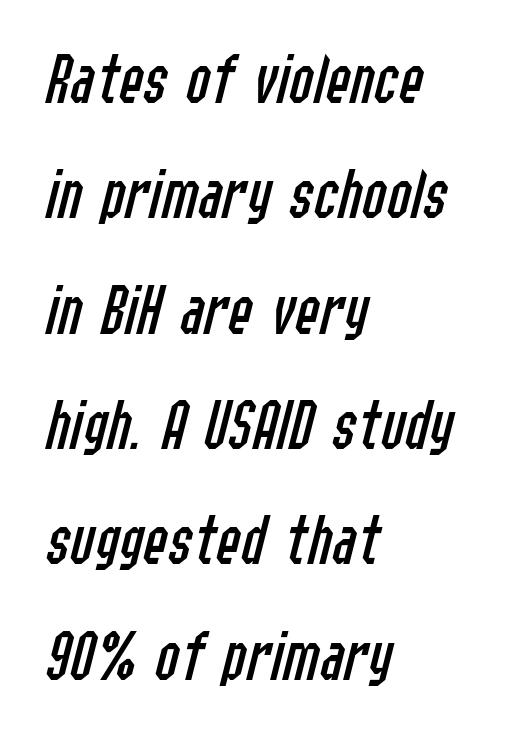
Q: Is the text bold? A: No.
Q: Is the text italic (slanted)? A: Yes, it leans right by about 14 degrees.
Q: Is the text underlined? A: No.
Q: How is the paragraph aligned? A: Left-aligned.
Q: Is the spacing between letters normal or unusually wide? A: Normal.
Q: Is the spacing between lines tight, normal or loose? A: Normal.
Q: Width (condensed, normal, or wide)? A: Condensed.
Q: Stroke contrast? A: Low.
Q: x-height? A: Medium.
Q: Monospaced? A: No.
